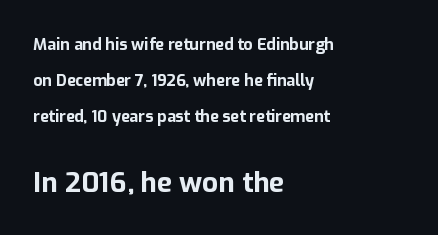
The image shows 28 px bold sans-serif type, upright; set left-aligned, loose line spacing (2.24x), normal letter spacing, not underlined; the second (bottom) block is 1.75x larger; low stroke contrast and a medium x-height.
